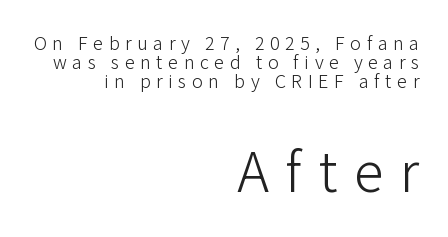
The image shows 54 px light sans-serif type, upright; set right-aligned, tight line spacing (1.05x), unusually wide letter spacing (+0.31 em), not underlined; the second (bottom) block is 3.0x larger; low stroke contrast and a medium x-height.
